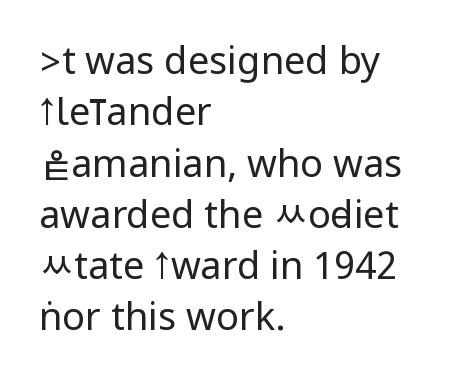
Descender tails drop into unmarked territory. Ascenders rise straight up at ninety degrees. The letterforms sit shoulder to shoulder at normal distance. Typeset ragged right — the left edge is the straight one. The letters look calm and open, with moderate or lighter stems. Vertical spacing — default.
